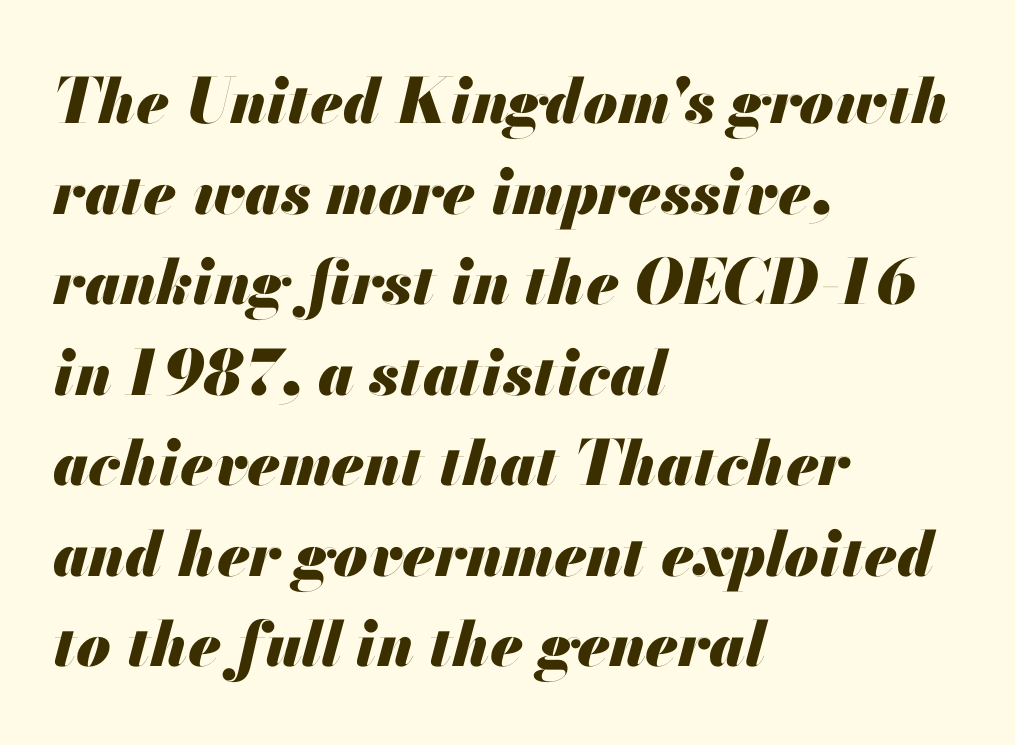
Q: Is the text bold? A: Yes.
Q: Is the text italic (slanted)? A: Yes, it leans right by about 13 degrees.
Q: Is the text underlined? A: No.
Q: How is the paragraph aligned? A: Left-aligned.
Q: Is the spacing between letters normal or unusually wide? A: Normal.
Q: Is the spacing between lines tight, normal or loose? A: Normal.
Q: Width (condensed, normal, or wide)? A: Normal.
Q: Stroke contrast? A: Medium.
Q: x-height? A: Small.
Q: Monospaced? A: No.
